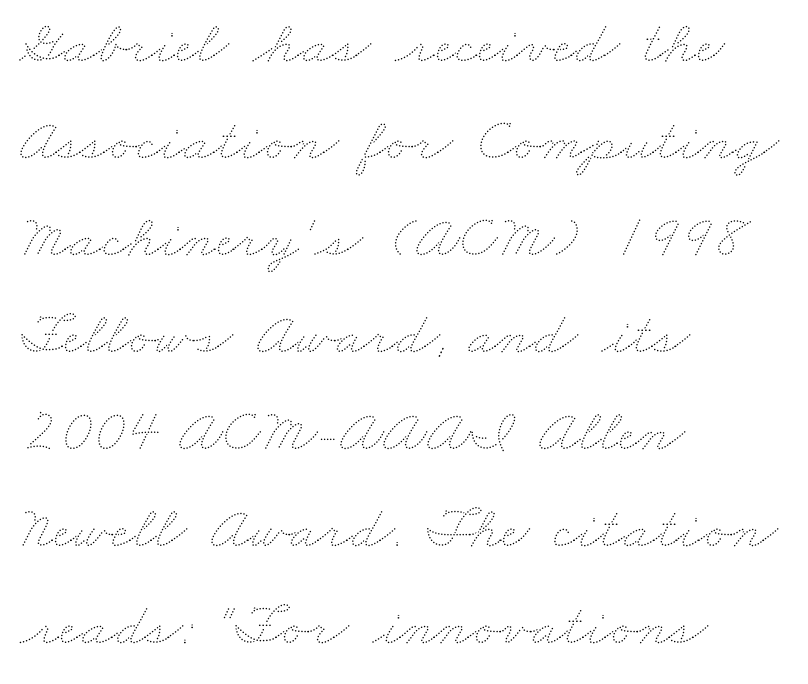
Q: Is the text bold? A: No.
Q: Is the text underlined? A: No.
Q: How is the paragraph aligned? A: Left-aligned.
Q: Is the spacing between letters normal or unusually wide? A: Normal.
Q: Is the spacing between lines tight, normal or loose? A: Normal.
Q: Width (condensed, normal, or wide)? A: Wide.
Q: Stroke contrast? A: Medium.
Q: x-height? A: Small.
Q: Monospaced? A: No.
